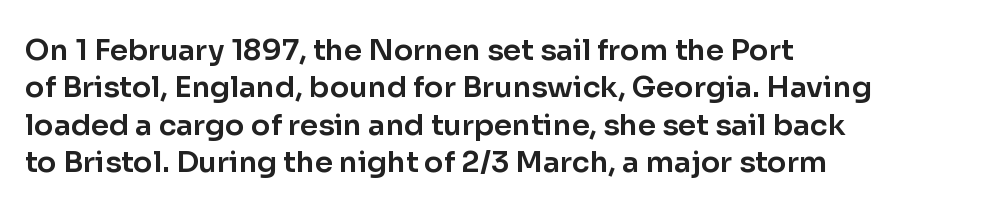
The image shows 29 px sans-serif type, upright; set left-aligned, normal line spacing (1.29x), normal letter spacing, not underlined; low stroke contrast and a medium x-height.
